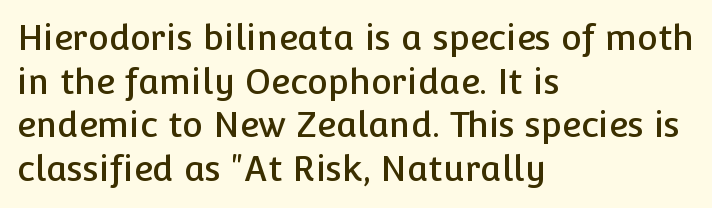
Q: Is the text italic (slanted)? A: No, it is upright.
Q: Is the typeface a serif or a sans-serif typeface? A: Sans-serif.
Q: Is the text underlined? A: No.
Q: How is the paragraph aligned? A: Left-aligned.
Q: Is the spacing between letters normal or unusually wide? A: Normal.
Q: Is the spacing between lines tight, normal or loose? A: Normal.
Q: Width (condensed, normal, or wide)? A: Normal.
Q: Stroke contrast? A: Low.
Q: x-height? A: Medium.
Q: Monospaced? A: No.
